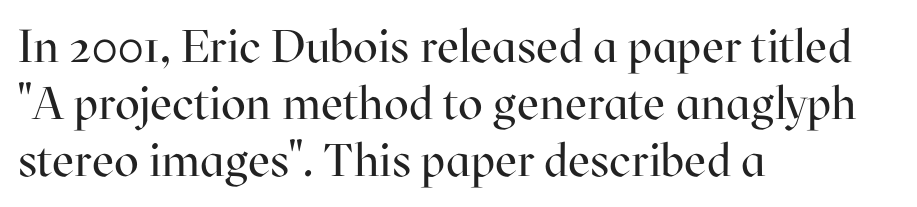
The image shows 46 px regular-weight serif type, upright; set left-aligned, line spacing 1.24x, normal letter spacing, not underlined; high stroke contrast and a medium x-height.
